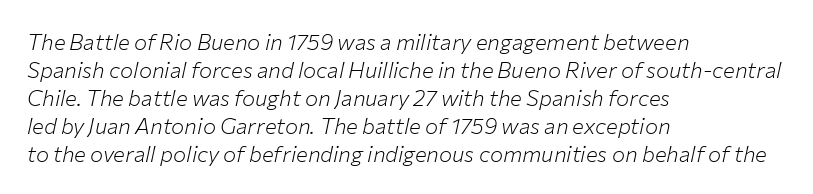
{"italic": "yes", "lean": "right", "slant_degrees": 12, "bold": "no", "underline": "no", "align": "left", "line_spacing": "normal", "line_spacing_ratio": 1.27, "letter_spacing": "normal", "letter_spacing_em": 0.0, "glyph_px": 22}
